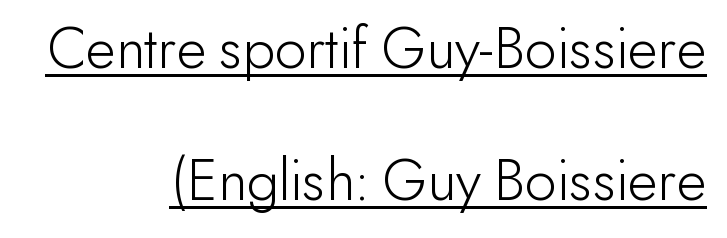
The image shows 62 px light sans-serif type, upright; set right-aligned, loose line spacing (2.13x), normal letter spacing, underlined; low stroke contrast and a small x-height.
